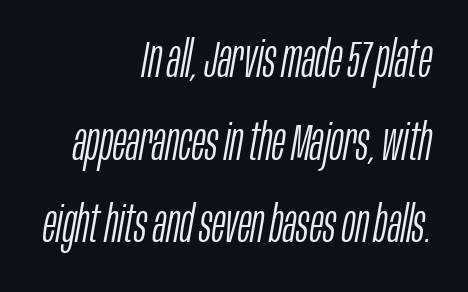
Ink coverage per letter is moderate at most. When letters slant like this, we call the style italic. Regular leading. The passage shown is typed in a proportional face where columns would drift. Is the letter spacing exaggerated? No — it looks like the ordinary default. The specimen omits any rule beneath the text block's lines.
